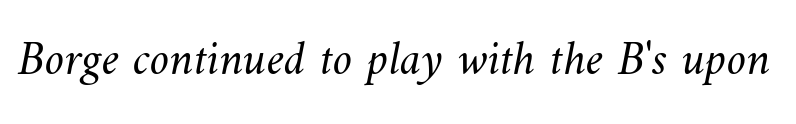
Caption: standard tracking, unaltered. Unbolded letterforms with no extra heft. Each letter keeps its own natural width here, so spacing adapts to shape. Plain, unruled lines of type.
